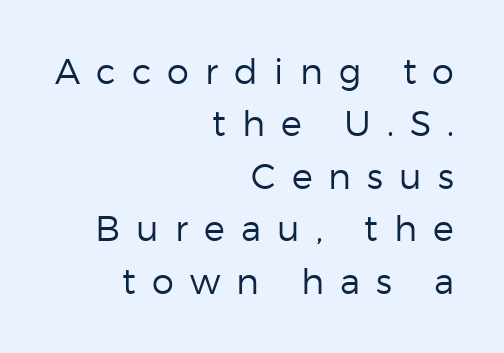
The image shows 35 px regular-weight sans-serif type, upright; set right-aligned, normal line spacing (1.5x), unusually wide letter spacing (+0.46 em), not underlined; low stroke contrast and a medium x-height.
